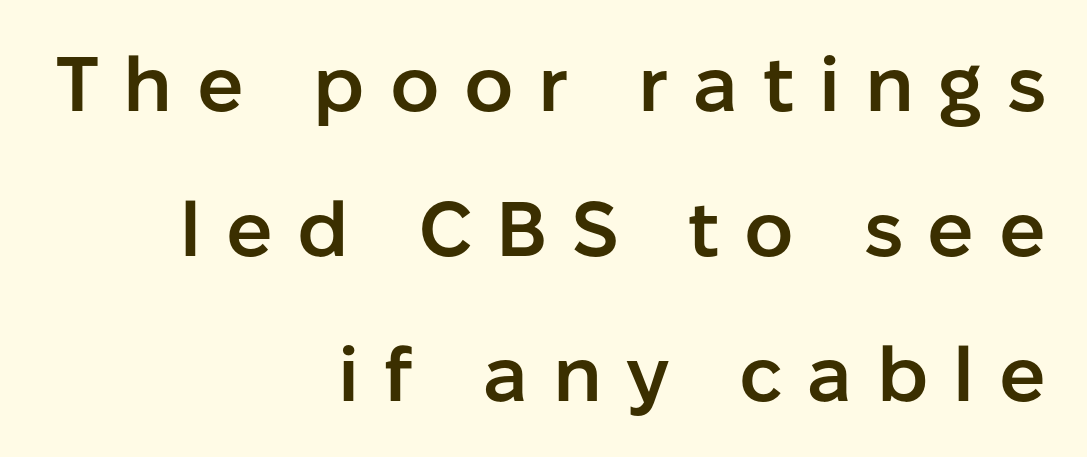
The letters stand upright; this is a roman face. This rendering widens character spacing well past its baseline value. Alignment: flush right. Character widths vary here, with narrow letters taking less room than wide ones. The type family on display is of the sans-serif kind.
